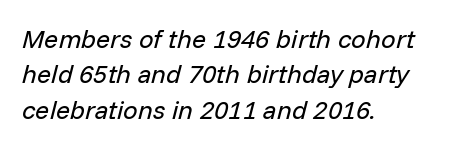
The image shows 26 px text type, italic (leaning right); set left-aligned, normal line spacing (1.36x), normal letter spacing, not underlined.
